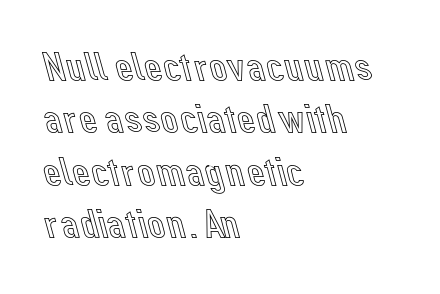
Q: Is the text italic (slanted)? A: Yes.
Q: Is the text underlined? A: No.
Q: How is the paragraph aligned? A: Left-aligned.
Q: Is the spacing between letters normal or unusually wide? A: Normal.
Q: Is the spacing between lines tight, normal or loose? A: Normal.
Q: Width (condensed, normal, or wide)? A: Normal.
Q: x-height? A: Medium.
Q: Monospaced? A: No.
